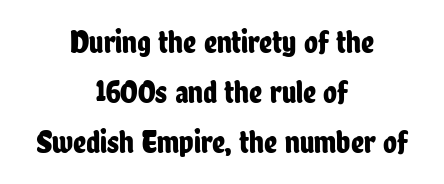
Q: Is the text italic (slanted)? A: No, it is upright.
Q: Is the typeface a serif or a sans-serif typeface? A: Sans-serif.
Q: Is the text underlined? A: No.
Q: How is the paragraph aligned? A: Centered.
Q: Is the spacing between letters normal or unusually wide? A: Normal.
Q: Is the spacing between lines tight, normal or loose? A: Normal.
Q: Width (condensed, normal, or wide)? A: Condensed.
Q: Stroke contrast? A: Low.
Q: x-height? A: Medium.
Q: Monospaced? A: No.
